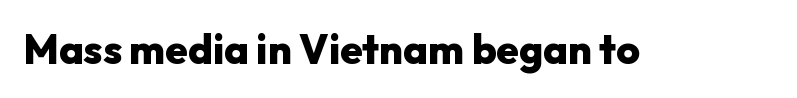
Is this a fixed-width face? No — the glyphs have proportional, varying widths. The type sits square on the baseline with zero lean. Nope, no serifs anywhere on these letters. Observe the ordinary spacing: letters are neighbours, not strangers. The area under the type is left untouched.
